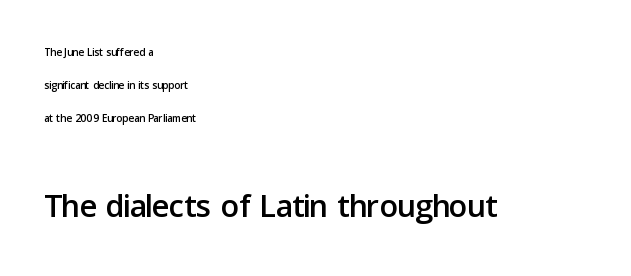
When letters stand straight like this, we call the style roman or upright. Looks like regular typesetting: each glyph gets only the width it needs. Words appear dense and cohesive because spacing is normal. Reading top to bottom, the characters get bigger at the block break.
